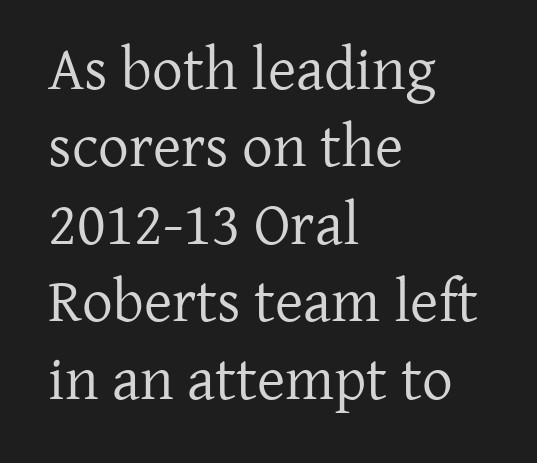
This sample uses a serif face. The strokes carry an ordinary text weight at most. When letters stand straight like this, we call the style roman or upright. How are the letters spaced? Ordinarily, with no added tracking.
